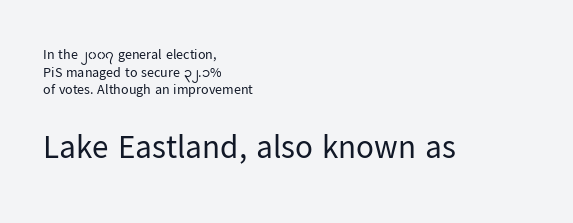
Q: Is the text bold? A: No.
Q: Is the text italic (slanted)? A: No, it is upright.
Q: Is the typeface a serif or a sans-serif typeface? A: Sans-serif.
Q: Is the text underlined? A: No.
Q: How is the paragraph aligned? A: Left-aligned.
Q: Is the spacing between letters normal or unusually wide? A: Normal.
Q: Is the spacing between lines tight, normal or loose? A: Normal.
Q: Which block of text is set in a larger size, the first (top) or the second (bottom)? A: The second (bottom) one.
Q: Width (condensed, normal, or wide)? A: Normal.
Q: Stroke contrast? A: Low.
Q: x-height? A: Medium.
Q: Monospaced? A: No.
